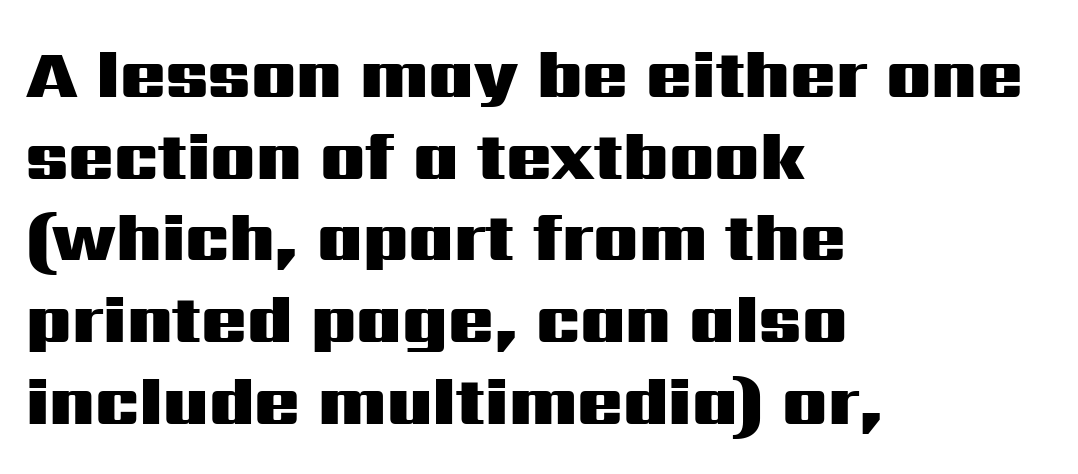
Varying glyph widths throughout — classic text-font behaviour. The letters sit at their default tracking, neither squeezed nor spread. Designer's note — italics off, roman on. What kind of face is this? One without serifs — a sans. Descenders are the only things crossing below the line. Notice how thick the strokes are: this is what a full bold looks like.
